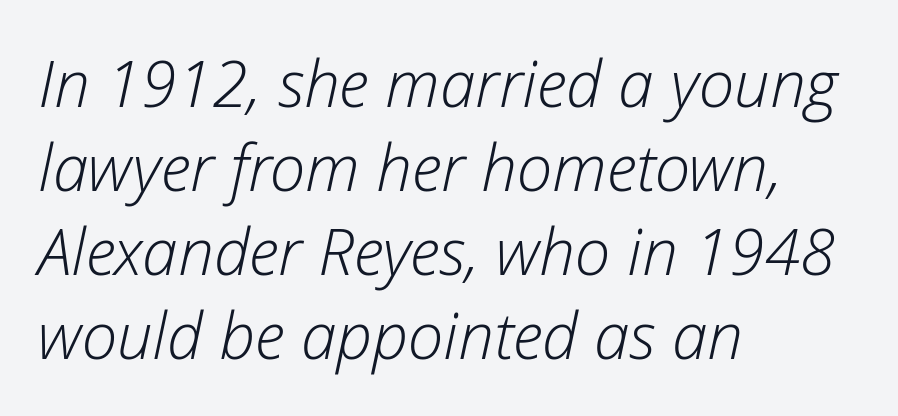
The image shows 64 px light type, italic (leaning right); set left-aligned, normal line spacing (1.31x), normal letter spacing, not underlined; low stroke contrast and a medium x-height.
